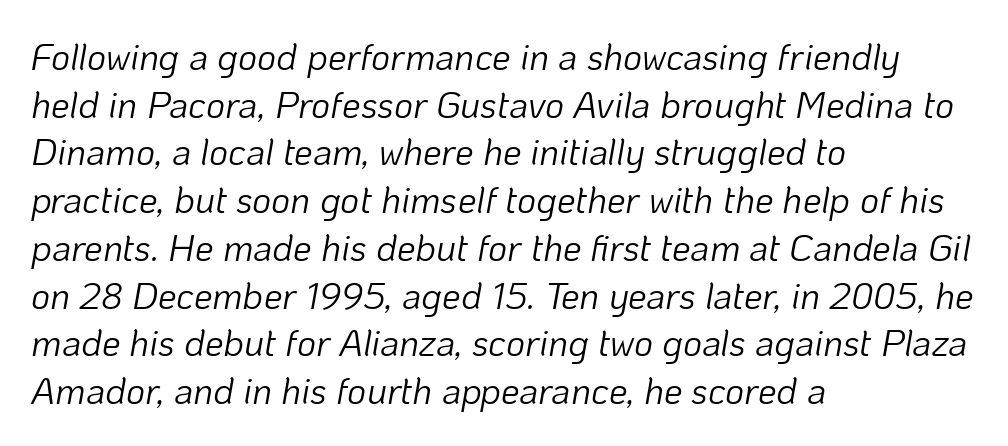
Does the copy run flush right? No — it runs flush left. Stem width sits at or under what a default text font uses. Normally led — the rows are evenly, conventionally spaced. Nothing unusual about the tracking: characters are spaced as the font intends. Any mark beneath the type? The region is blank. Each letter keeps its own natural width here, so spacing adapts to shape.
